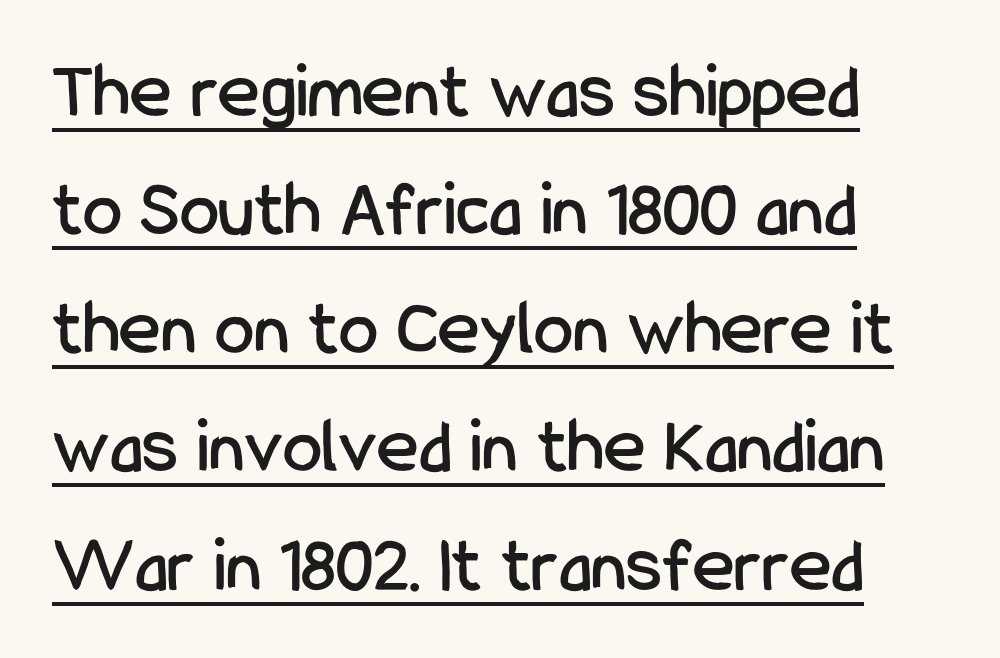
{"serif": "no", "italic": "no", "width": "condensed", "stroke_contrast": "low", "x_height": "medium", "monospaced": "no", "underline": "yes", "align": "left", "line_spacing": "normal", "line_spacing_ratio": 1.5, "letter_spacing": "normal", "letter_spacing_em": 0.0, "glyph_px": 79}
